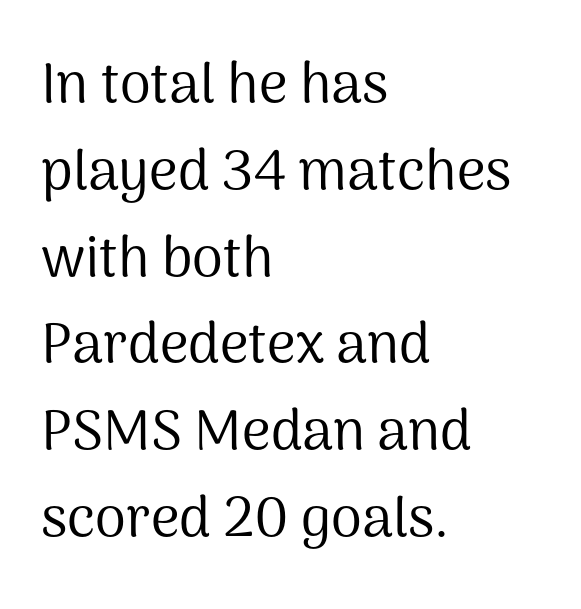
Q: Is the text bold? A: No.
Q: Is the text italic (slanted)? A: No, it is upright.
Q: Is the typeface a serif or a sans-serif typeface? A: Sans-serif.
Q: Is the text underlined? A: No.
Q: How is the paragraph aligned? A: Left-aligned.
Q: Is the spacing between letters normal or unusually wide? A: Normal.
Q: Is the spacing between lines tight, normal or loose? A: Normal.
Q: Width (condensed, normal, or wide)? A: Normal.
Q: Stroke contrast? A: Medium.
Q: x-height? A: Medium.
Q: Monospaced? A: No.
